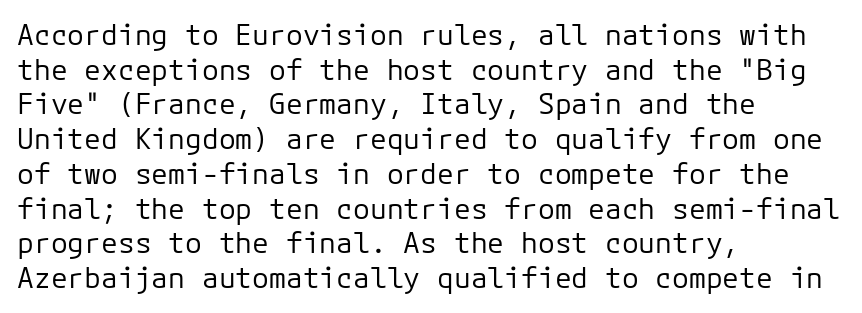
Q: Is the text bold? A: No.
Q: Is the text italic (slanted)? A: No, it is upright.
Q: Is the typeface a serif or a sans-serif typeface? A: Sans-serif.
Q: Is the text underlined? A: No.
Q: How is the paragraph aligned? A: Left-aligned.
Q: Is the spacing between letters normal or unusually wide? A: Normal.
Q: Width (condensed, normal, or wide)? A: Normal.
Q: Stroke contrast? A: Low.
Q: x-height? A: Medium.
